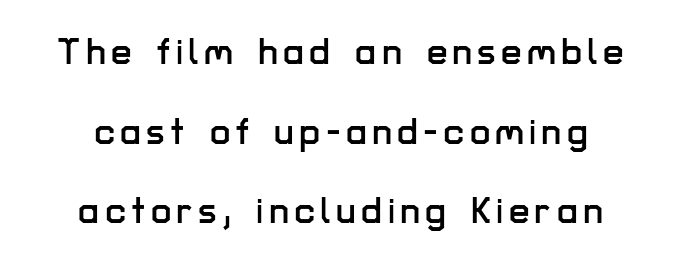
The image shows 37 px sans-serif type, upright; set centered, loose line spacing (2.15x), not underlined; low stroke contrast and a medium x-height.
